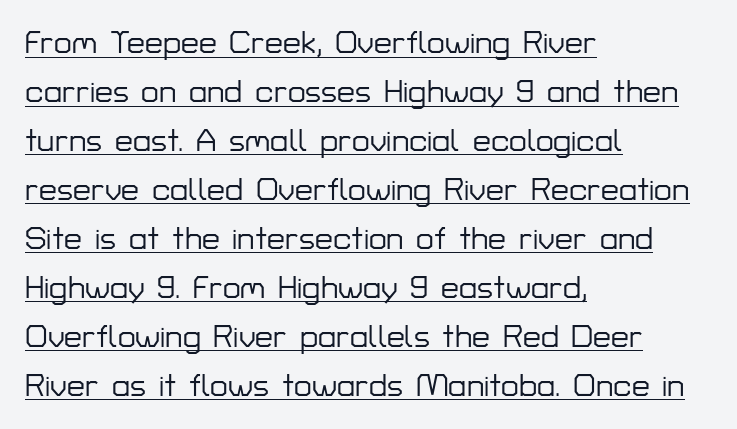
{"serif": "no", "italic": "no", "width": "normal", "stroke_contrast": "low", "x_height": "medium", "monospaced": "no", "underline": "yes", "align": "left", "line_spacing": "normal", "line_spacing_ratio": 1.53, "letter_spacing": "normal", "letter_spacing_em": 0.0, "glyph_px": 32}
